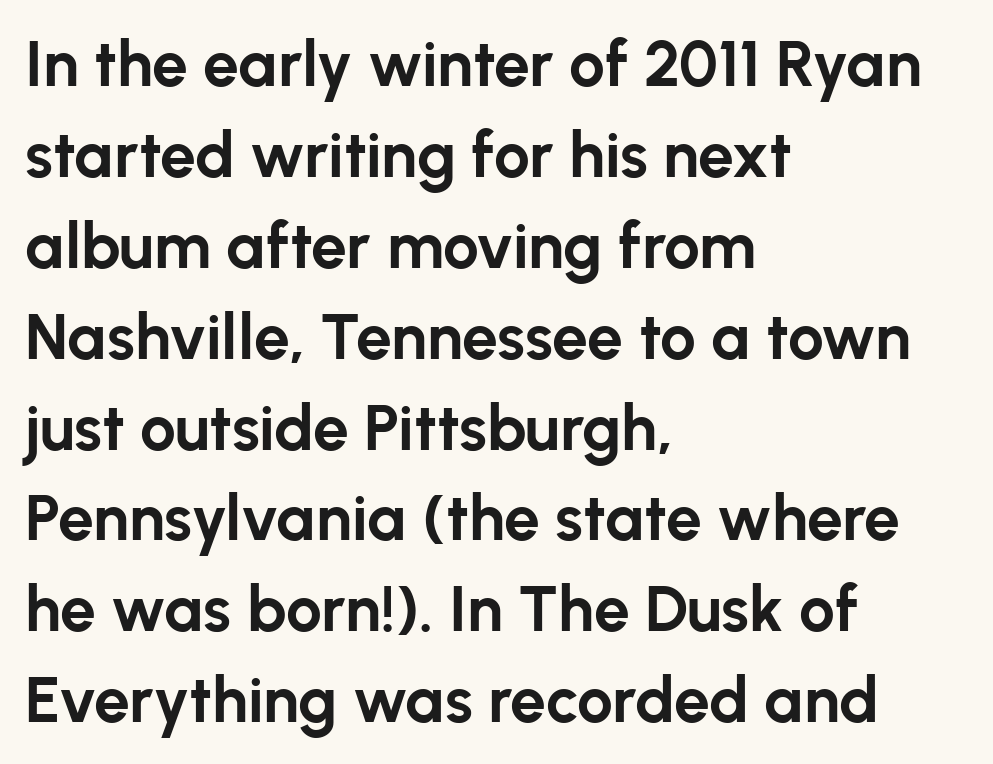
Q: Is the text bold? A: Yes.
Q: Is the text italic (slanted)? A: No, it is upright.
Q: Is the typeface a serif or a sans-serif typeface? A: Sans-serif.
Q: Is the text underlined? A: No.
Q: How is the paragraph aligned? A: Left-aligned.
Q: Is the spacing between letters normal or unusually wide? A: Normal.
Q: Is the spacing between lines tight, normal or loose? A: Normal.
Q: Width (condensed, normal, or wide)? A: Normal.
Q: Stroke contrast? A: Low.
Q: x-height? A: Medium.
Q: Monospaced? A: No.
